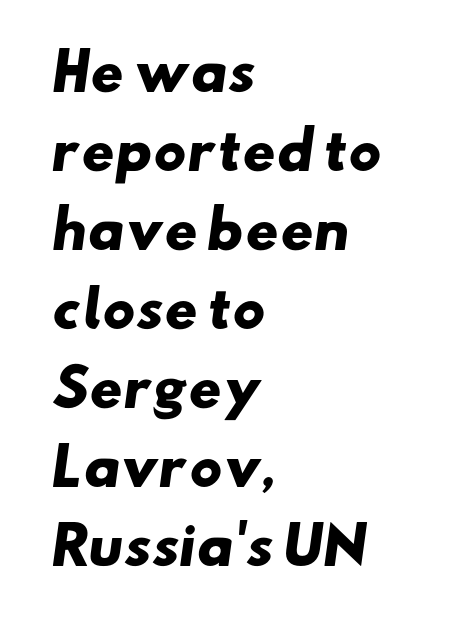
{"serif": "no", "bold": "yes", "weight": "heavy", "width": "wide", "stroke_contrast": "low", "x_height": "small", "monospaced": "no", "underline": "no", "align": "left", "line_spacing": "normal", "line_spacing_ratio": 1.55, "letter_spacing": "normal", "letter_spacing_em": 0.0, "glyph_px": 51}
